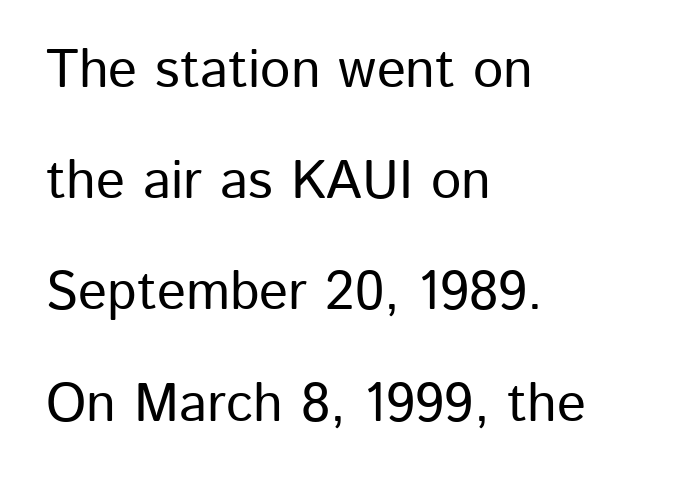
Vertically, the passage feels expansive, rows floating well apart. The rendering uses natural spacing where letterforms have individual widths. In terms of letterform style, serifs are entirely absent. Lines of text with bare space underneath. Does the lettering tilt? It doesn't — this is upright.
